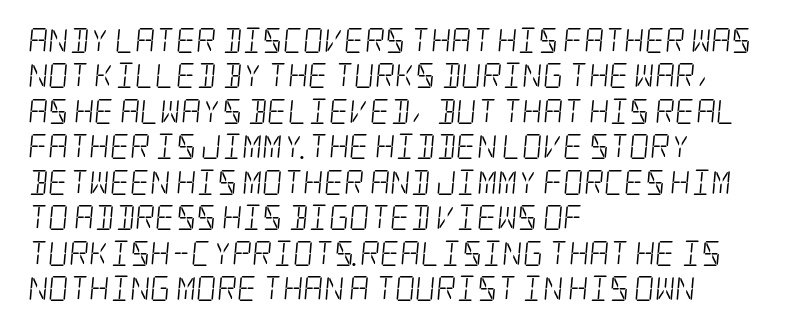
Q: Is the text bold? A: No.
Q: Is the text underlined? A: No.
Q: How is the paragraph aligned? A: Left-aligned.
Q: Is the spacing between letters normal or unusually wide? A: Normal.
Q: Is the spacing between lines tight, normal or loose? A: Normal.
